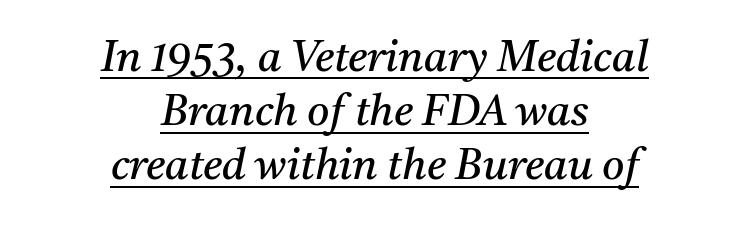
Q: Is the text bold? A: No.
Q: Is the text italic (slanted)? A: Yes, it leans right by about 11 degrees.
Q: Is the typeface a serif or a sans-serif typeface? A: Serif.
Q: Is the text underlined? A: Yes.
Q: How is the paragraph aligned? A: Centered.
Q: Is the spacing between letters normal or unusually wide? A: Normal.
Q: Is the spacing between lines tight, normal or loose? A: Normal.
Q: Width (condensed, normal, or wide)? A: Normal.
Q: Stroke contrast? A: Medium.
Q: x-height? A: Medium.
Q: Monospaced? A: No.
